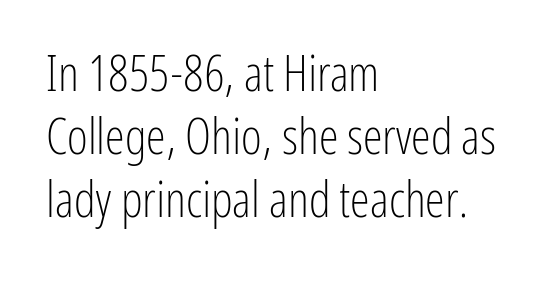
{"serif": "no", "italic": "no", "bold": "no", "weight": "light", "width": "condensed", "stroke_contrast": "low", "x_height": "medium", "monospaced": "no", "underline": "no", "align": "left", "line_spacing": "normal", "line_spacing_ratio": 1.26, "letter_spacing": "normal", "letter_spacing_em": 0.0, "glyph_px": 50}
